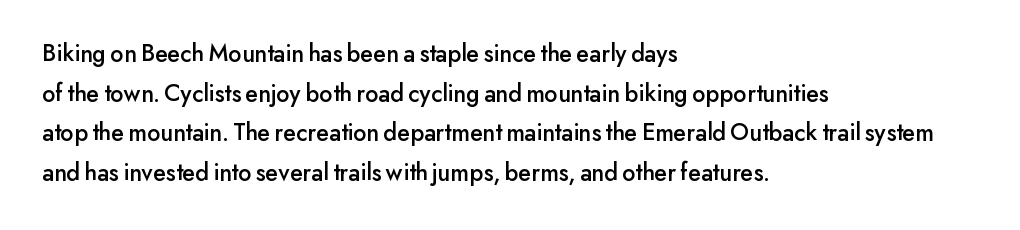
Q: Is the text italic (slanted)? A: No, it is upright.
Q: Is the text underlined? A: No.
Q: How is the paragraph aligned? A: Left-aligned.
Q: Is the spacing between letters normal or unusually wide? A: Normal.
Q: Is the spacing between lines tight, normal or loose? A: Normal.
